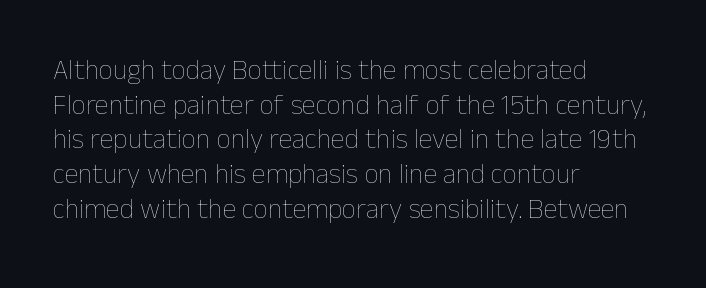
Here the designer chose a conventional face with non-uniform glyph widths. Weight: regular or lighter. The type is set solid horizontally, with unmodified tracking. The glyphs are unaccompanied by any horizontal stroke below them. This is the regular roman posture of the typeface. Visually the block forms a straight wall on the left and a jagged coastline on the right.
